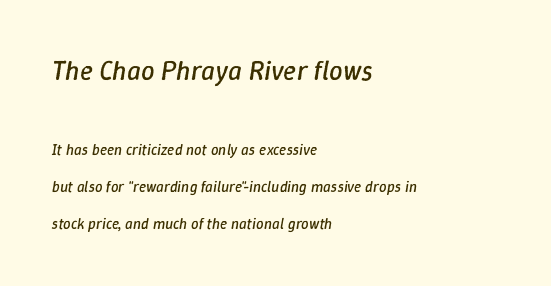
{"italic": "yes", "lean": "right", "slant_degrees": 9, "bold": "no", "underline": "no", "align": "left", "line_spacing": "loose", "line_spacing_ratio": 2.44, "letter_spacing": "normal", "letter_spacing_em": 0.0, "larger_block": "first", "size_ratio": 1.8, "glyph_px": 27}
